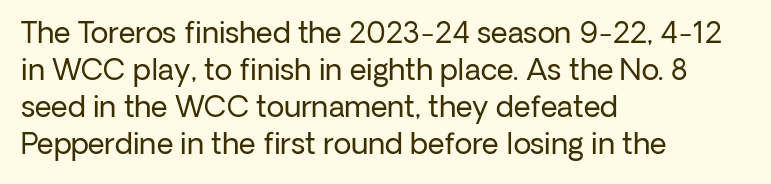
{"serif": "no", "italic": "no", "bold": "no", "weight": "regular", "width": "normal", "stroke_contrast": "low", "x_height": "medium", "monospaced": "no", "underline": "no", "align": "left", "line_spacing": "normal", "line_spacing_ratio": 1.28, "letter_spacing": "normal", "letter_spacing_em": 0.0, "glyph_px": 29}
